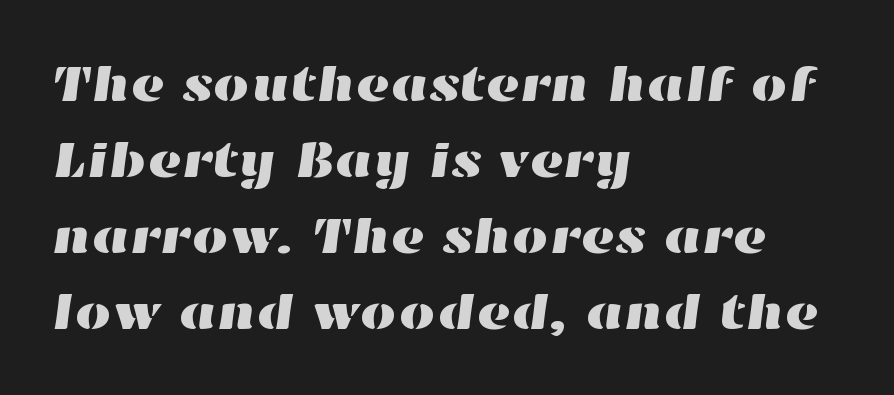
The image shows 52 px wide type; set left-aligned, normal line spacing (1.46x), normal letter spacing, not underlined; high stroke contrast and a medium x-height.
